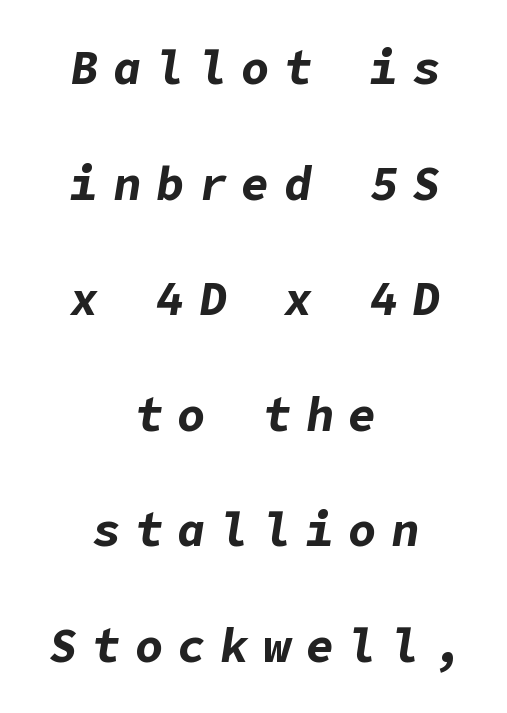
Quick note: interline space is abundant. Strong, thick strokes mark this as bold type. Leftover space on each line is divided equally before and after the words. Words float on clear page, feet unadorned. Between one letter and the next there's a generous, obvious gap. The lettering tilts uniformly, giving the passage an italic look.
